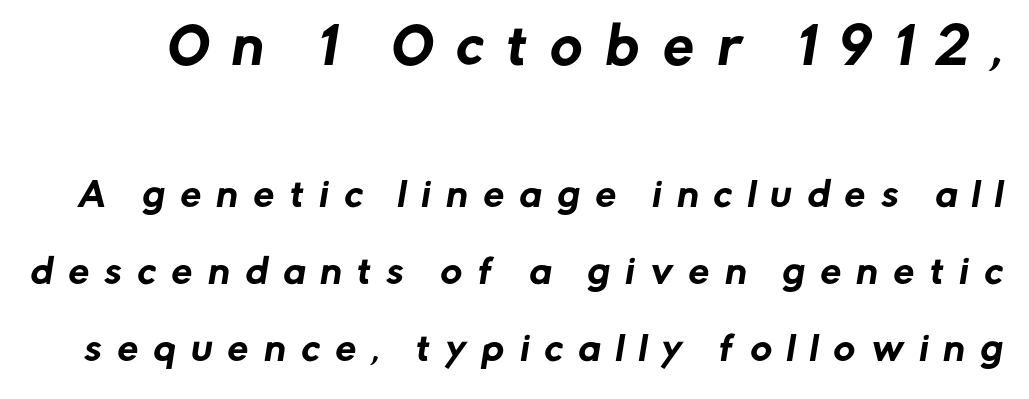
Q: Is the typeface a serif or a sans-serif typeface? A: Sans-serif.
Q: Is the text underlined? A: No.
Q: Is the spacing between letters normal or unusually wide? A: Unusually wide.
Q: Is the spacing between lines tight, normal or loose? A: Loose.
Q: Which block of text is set in a larger size, the first (top) or the second (bottom)? A: The first (top) one.
Q: Width (condensed, normal, or wide)? A: Normal.
Q: Stroke contrast? A: Low.
Q: x-height? A: Medium.
Q: Monospaced? A: No.
